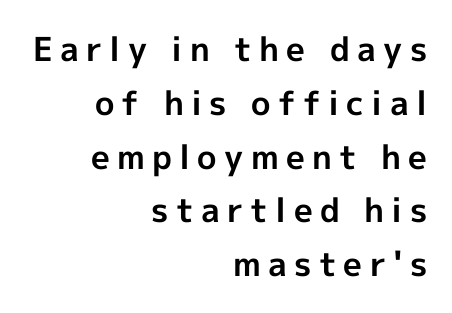
Strokes here are thick enough to call this a true bold. Someone cranked the tracking dial way up on this one. The passage shown is typeset with a sans-serif family. Spacing verdict: proportional, widths tailored to each character. Unlike italic type, these characters show no tilt at all. A flush-right, rag-left setting is used for this passage.
